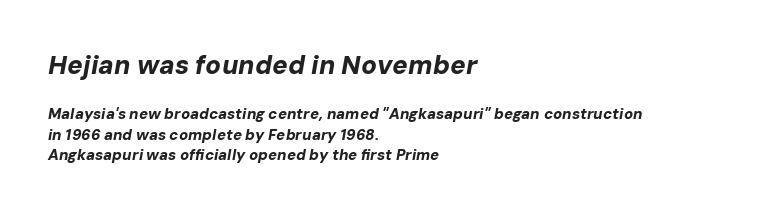
{"italic": "yes", "lean": "right", "slant_degrees": 10, "bold": "yes", "underline": "no", "align": "left", "line_spacing": "normal", "line_spacing_ratio": 1.36, "letter_spacing": "normal", "letter_spacing_em": 0.0, "larger_block": "first", "size_ratio": 1.73, "glyph_px": 26}
